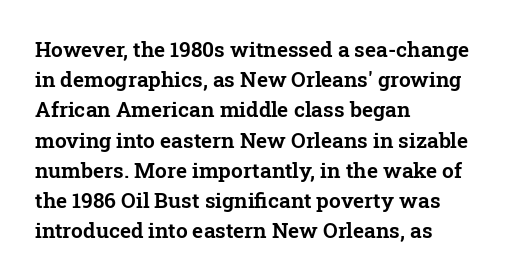
Q: Is the text italic (slanted)? A: No, it is upright.
Q: Is the text underlined? A: No.
Q: How is the paragraph aligned? A: Left-aligned.
Q: Is the spacing between letters normal or unusually wide? A: Normal.
Q: Is the spacing between lines tight, normal or loose? A: Normal.
